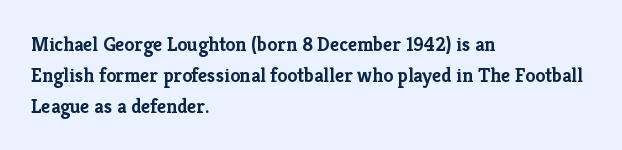
A student would call this left alignment; a typographer would say flush left, rag right. Any mark beneath the type? The region is blank. A dark, heavy texture on the line: the type is bold. The leading is moderate, giving the passage an even texture. The gaps between neighbouring characters are ordinary and unremarkable. The axis of the letterforms is exactly vertical.
